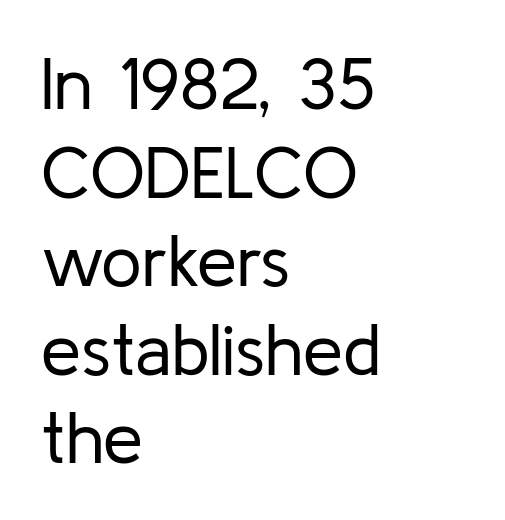
The image shows 72 px regular-weight sans-serif type, upright; set left-aligned, line spacing 1.23x, normal letter spacing, not underlined; low stroke contrast and a medium x-height.
